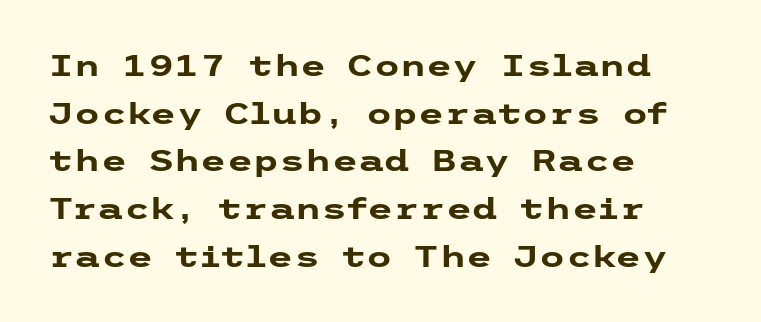
The image shows 30 px heavy, wide sans-serif type, upright; set left-aligned, normal line spacing (1.59x), normal letter spacing, not underlined; low stroke contrast and a medium x-height.
